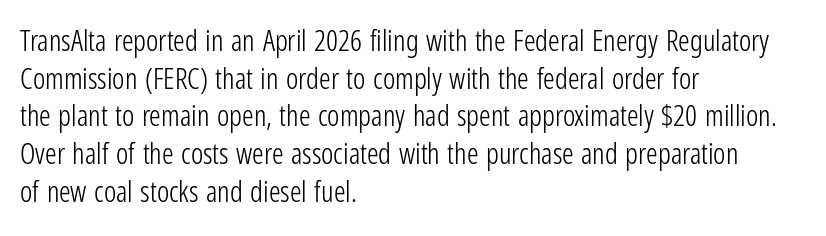
{"serif": "no", "italic": "no", "bold": "no", "weight": "light", "width": "condensed", "stroke_contrast": "low", "x_height": "medium", "monospaced": "no", "underline": "no", "align": "left", "line_spacing": "normal", "line_spacing_ratio": 1.3, "letter_spacing": "normal", "letter_spacing_em": 0.0, "glyph_px": 29}
